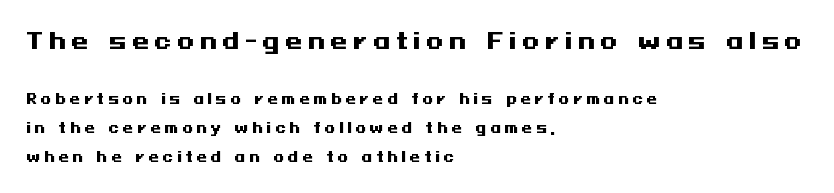
The image shows 22 px bold type, upright; set left-aligned, loose line spacing (2.06x), unusually wide letter spacing (+0.25 em), not underlined; the first (top) block is 1.57x larger.
